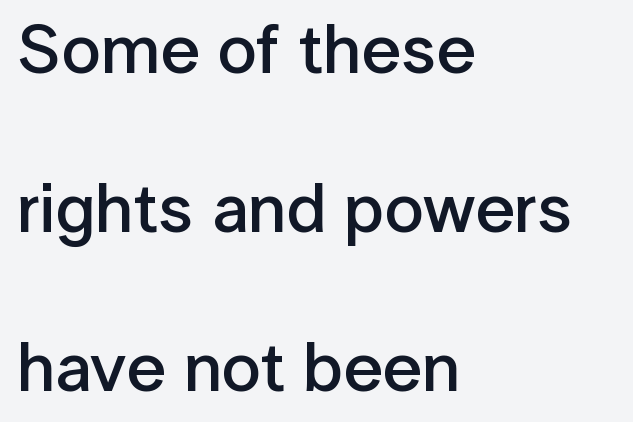
Upright lettering throughout. These lines stand farther apart than default settings would place them. Observe the ordinary spacing: letters are neighbours, not strangers. The passage shown is semibold, sitting just below true bold.
